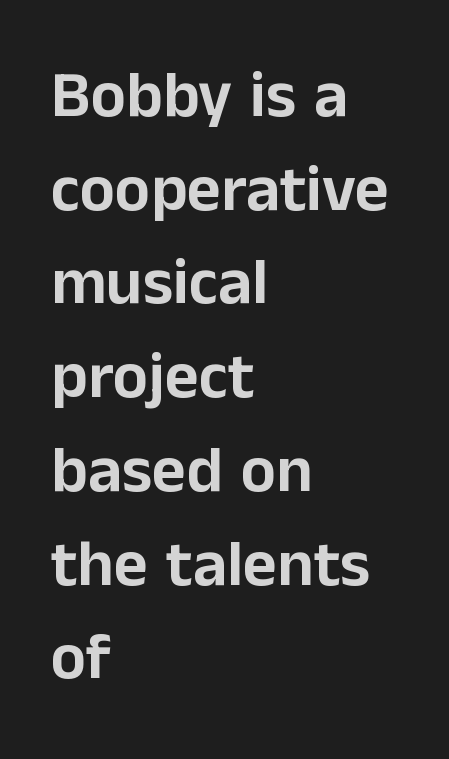
A sans-serif font was chosen for this passage. Characters follow at the spacing the type designer built in. Ascenders rise straight up at ninety degrees. Bare-footed words on every line. This sample is left-justified, so line endings fall wherever the words run out. A normal amount of white space separates one row of letters from the next.
